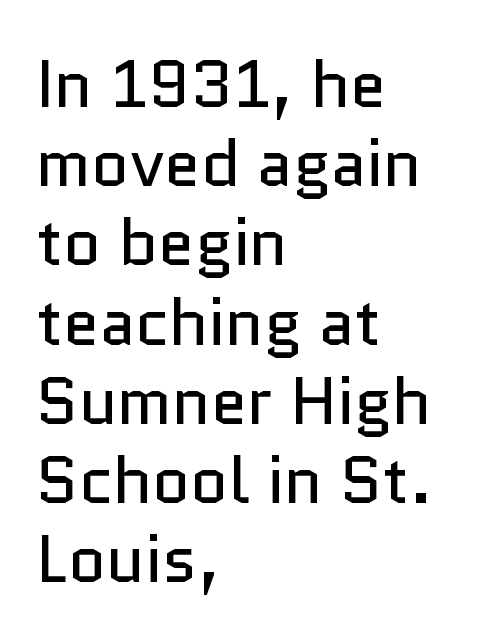
Q: Is the text bold? A: No.
Q: Is the text italic (slanted)? A: No, it is upright.
Q: Is the typeface a serif or a sans-serif typeface? A: Sans-serif.
Q: Is the text underlined? A: No.
Q: How is the paragraph aligned? A: Left-aligned.
Q: Is the spacing between letters normal or unusually wide? A: Normal.
Q: Width (condensed, normal, or wide)? A: Normal.
Q: Stroke contrast? A: Low.
Q: x-height? A: Medium.
Q: Monospaced? A: No.
